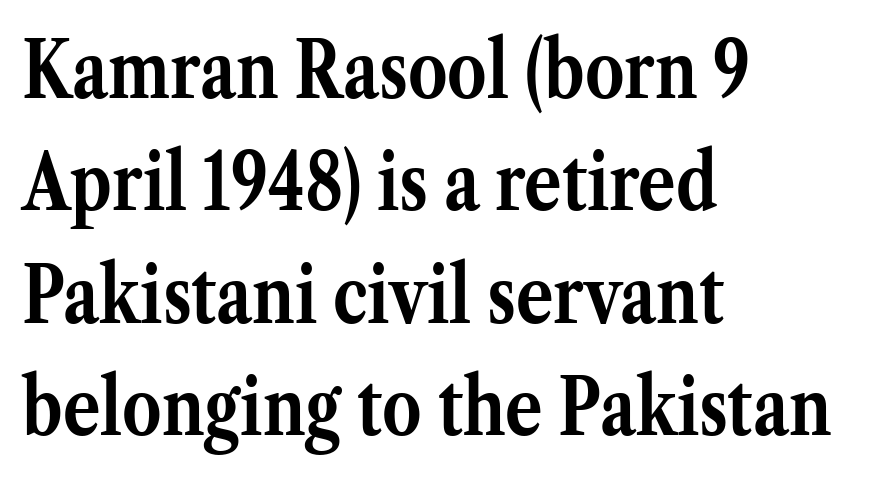
The image shows 78 px semibold serif type, upright; set left-aligned, normal line spacing (1.44x), normal letter spacing, not underlined; medium stroke contrast and a medium x-height.
